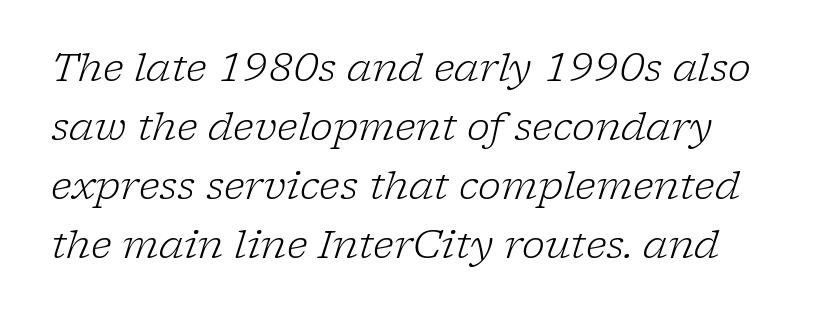
Q: Is the text bold? A: No.
Q: Is the text italic (slanted)? A: Yes, it leans right by about 17 degrees.
Q: Is the typeface a serif or a sans-serif typeface? A: Serif.
Q: Is the text underlined? A: No.
Q: Is the spacing between letters normal or unusually wide? A: Normal.
Q: Is the spacing between lines tight, normal or loose? A: Normal.
Q: Width (condensed, normal, or wide)? A: Normal.
Q: Stroke contrast? A: Low.
Q: x-height? A: Medium.
Q: Monospaced? A: No.
